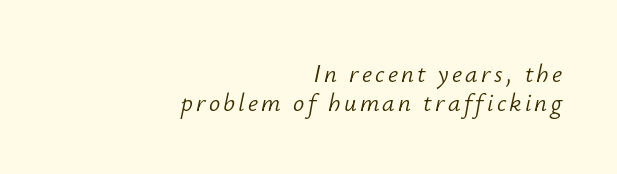
{"italic": "yes", "lean": "right", "slant_degrees": 12, "bold": "no", "underline": "no", "align": "right", "line_spacing": "tight", "line_spacing_ratio": 1.15, "glyph_px": 25}
